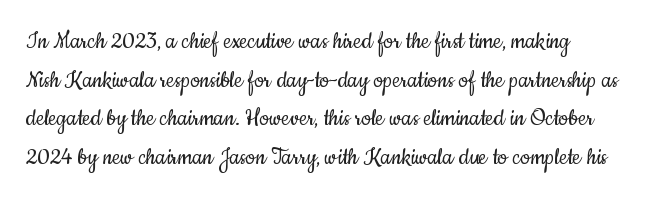
Stroke thickness stays within the range of a standard reading face or lighter. Notice how descenders clear the ascenders below comfortably — that's standard leading. There is no visible air inserted between adjacent glyphs. Casual observation: everything's shoved over to the left. The specimen omits any rule beneath the text block's lines.
